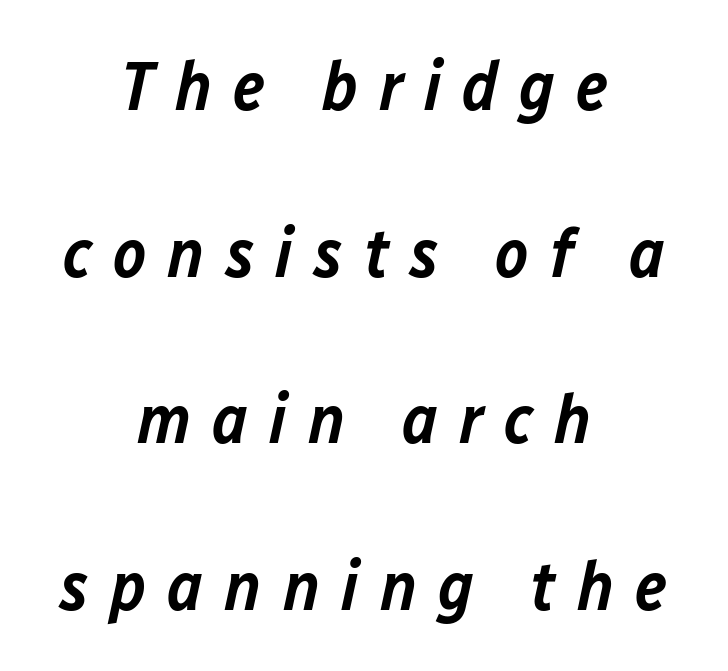
The image shows 70 px semibold type, italic (leaning right); set centered, loose line spacing (2.38x), unusually wide letter spacing (+0.3 em), not underlined; low stroke contrast and a medium x-height.
